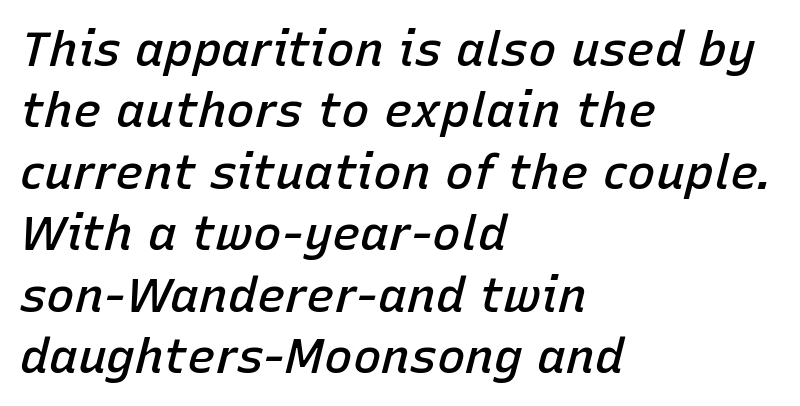
Tracking value appears to be zero — textbook default spacing. The paragraph has a hard left edge and a soft right edge. This is the in-between weight designers call semibold or demi. The passage shown is typed in a proportional face where columns would drift. The line-height multiplier appears to be the usual default. The typography opts for an oblique posture over an upright one.
